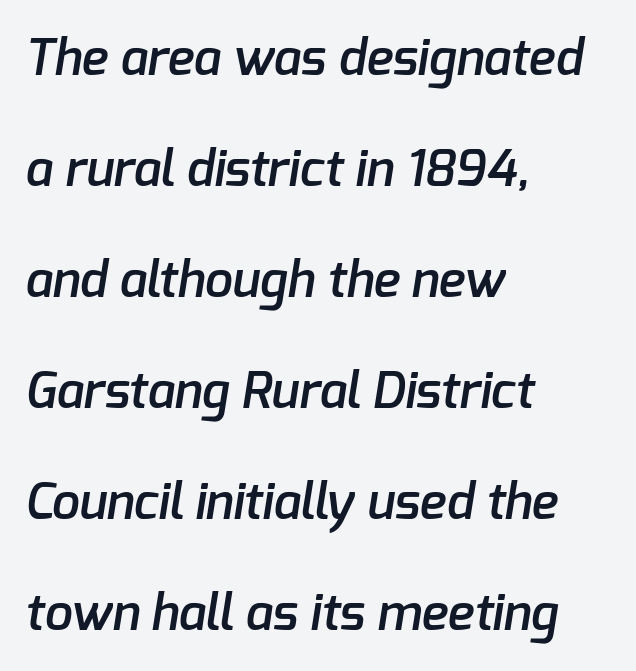
{"serif": "no", "bold": "semi", "weight": "semibold", "width": "normal", "stroke_contrast": "low", "x_height": "medium", "monospaced": "no", "underline": "no", "align": "left", "line_spacing": "loose", "line_spacing_ratio": 2.22, "letter_spacing": "normal", "letter_spacing_em": 0.0, "glyph_px": 50}
